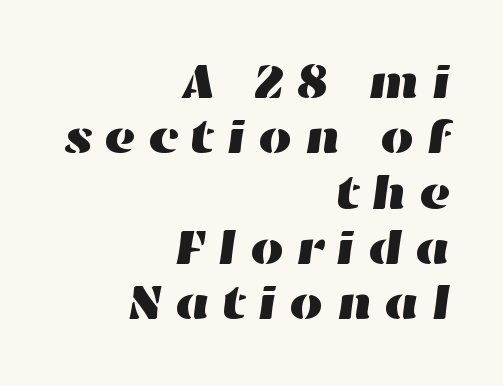
{"width": "wide", "stroke_contrast": "high", "x_height": "medium", "monospaced": "no", "underline": "no", "align": "right", "line_spacing": "tight", "line_spacing_ratio": 1.13, "letter_spacing": "wide", "letter_spacing_em": 0.22, "glyph_px": 49}
